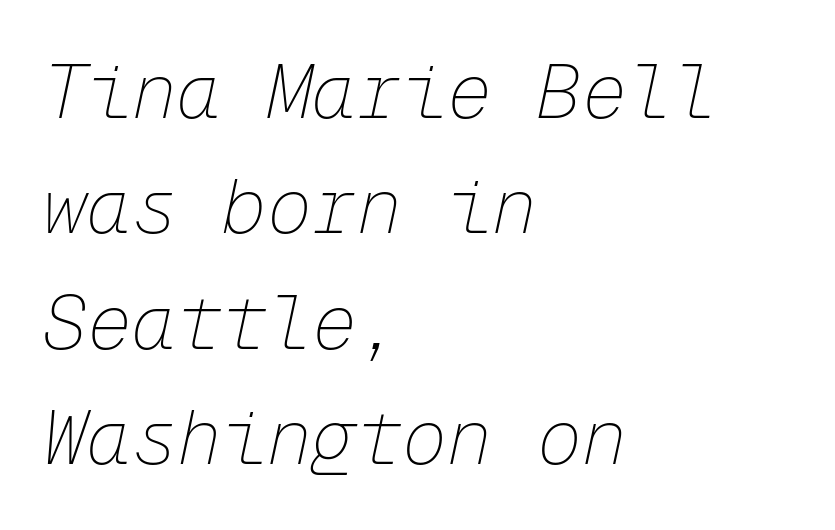
{"italic": "yes", "lean": "right", "slant_degrees": 12, "bold": "no", "weight": "thin", "width": "normal", "stroke_contrast": "low", "x_height": "medium", "monospaced": "yes", "underline": "no", "align": "left", "line_spacing": "normal", "line_spacing_ratio": 1.54, "letter_spacing": "normal", "letter_spacing_em": 0.0, "glyph_px": 75}
